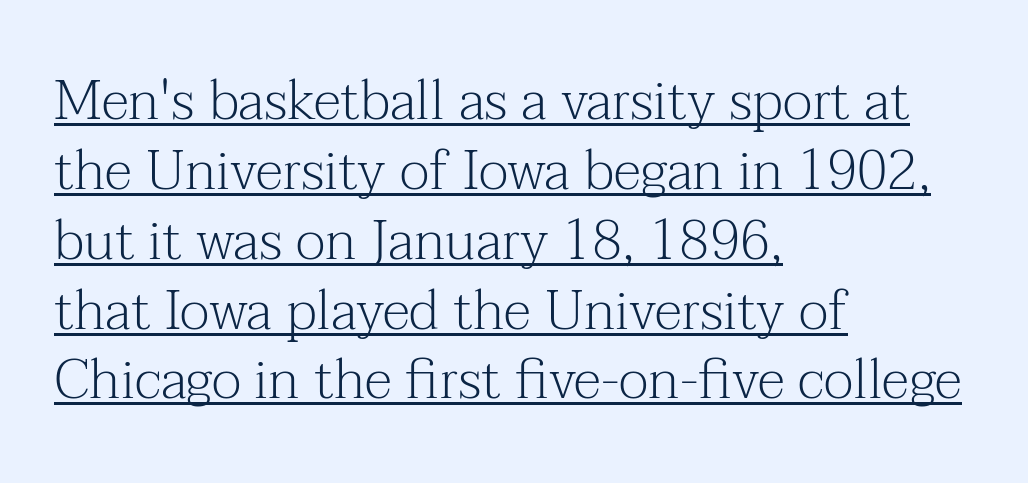
{"serif": "yes", "italic": "no", "bold": "no", "weight": "light", "width": "normal", "stroke_contrast": "medium", "x_height": "medium", "monospaced": "no", "underline": "yes", "align": "left", "line_spacing": "normal", "line_spacing_ratio": 1.27, "letter_spacing": "normal", "letter_spacing_em": 0.0, "glyph_px": 55}
